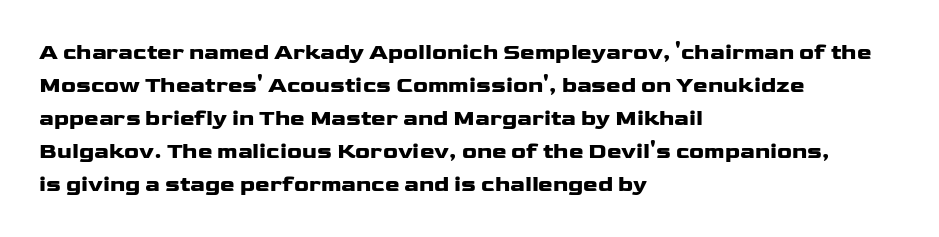
Q: Is the text bold? A: Yes.
Q: Is the text italic (slanted)? A: No, it is upright.
Q: Is the text underlined? A: No.
Q: How is the paragraph aligned? A: Left-aligned.
Q: Is the spacing between letters normal or unusually wide? A: Normal.
Q: Is the spacing between lines tight, normal or loose? A: Normal.
